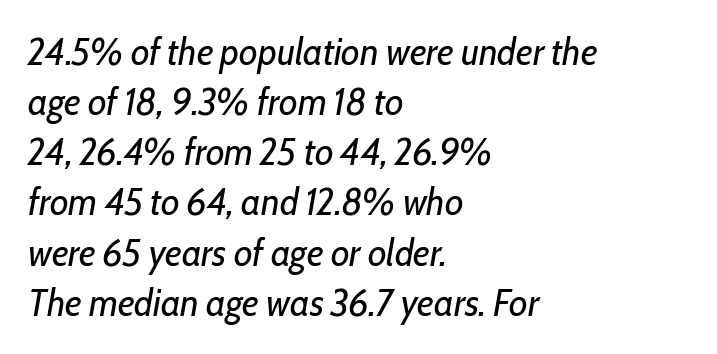
The foot of each line stays bare and open. Nothing heavy about these letters — not bold at all. The typesetter chose a ragged-right arrangement here. These lines keep a tight, regular rhythm from letter to letter.
